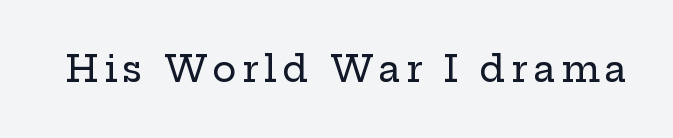
The image shows 36 px wide serif type, upright; set not underlined; low stroke contrast and a medium x-height.
